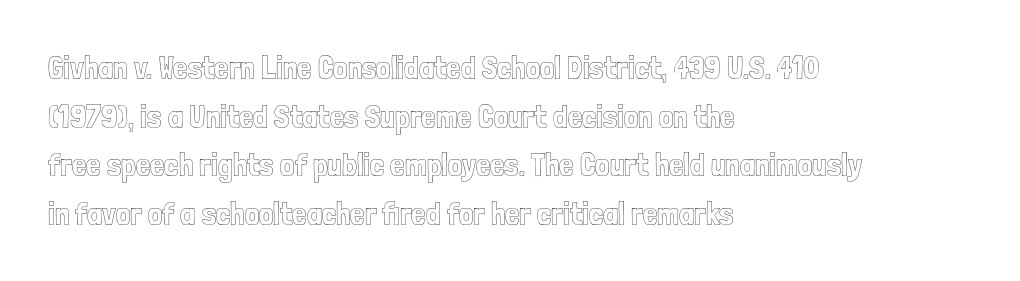
Q: Is the text italic (slanted)? A: No, it is upright.
Q: Is the text underlined? A: No.
Q: How is the paragraph aligned? A: Left-aligned.
Q: Is the spacing between letters normal or unusually wide? A: Normal.
Q: Is the spacing between lines tight, normal or loose? A: Normal.
Q: Width (condensed, normal, or wide)? A: Condensed.
Q: x-height? A: Medium.
Q: Monospaced? A: No.
